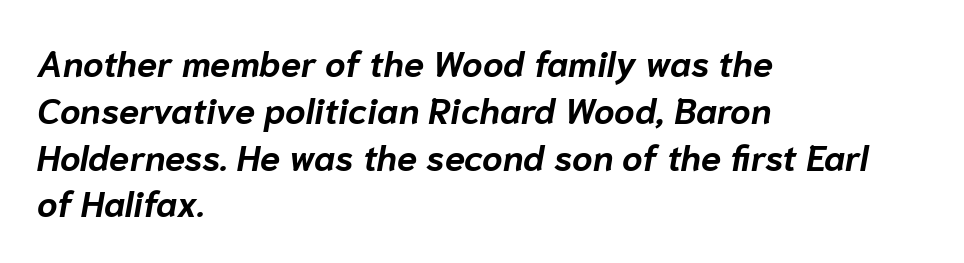
Q: Is the text bold? A: Yes.
Q: Is the text italic (slanted)? A: Yes, it leans right by about 10 degrees.
Q: Is the text underlined? A: No.
Q: How is the paragraph aligned? A: Left-aligned.
Q: Is the spacing between letters normal or unusually wide? A: Normal.
Q: Is the spacing between lines tight, normal or loose? A: Normal.
Q: Width (condensed, normal, or wide)? A: Normal.
Q: Stroke contrast? A: Low.
Q: x-height? A: Medium.
Q: Monospaced? A: No.
